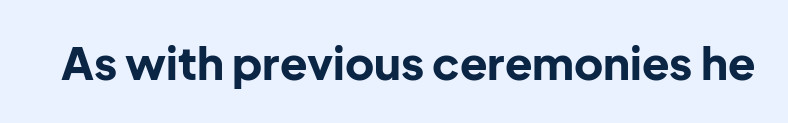
The image shows 45 px bold sans-serif type, upright; set normal letter spacing, not underlined; low stroke contrast and a medium x-height.
